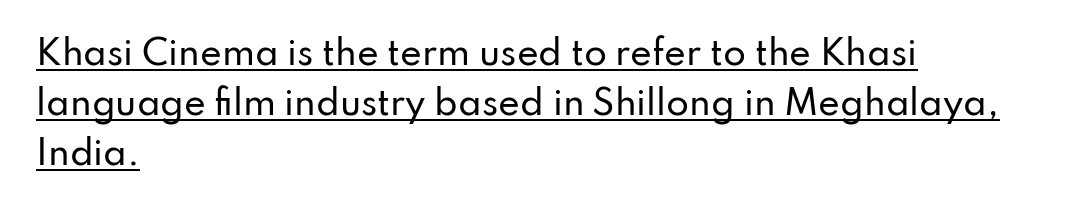
These lines keep a tight, regular rhythm from letter to letter. The setting favours the left margin, as ordinary paragraphs usually do. Serif or sans? Sans — the stroke terminals are bare. This sample has the flowing, uneven cadence of proportional lettering. Underline: present.
